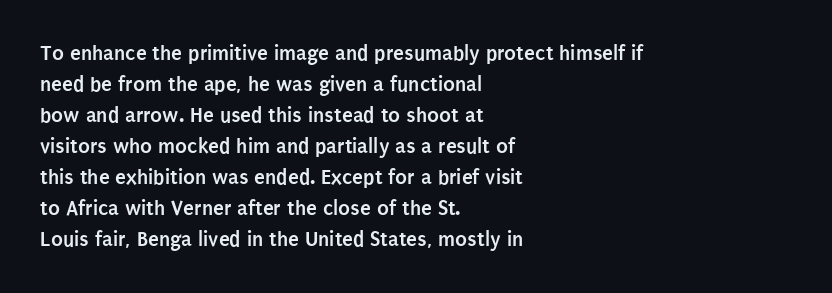
{"italic": "no", "bold": "yes", "underline": "no", "align": "left", "line_spacing": "normal", "line_spacing_ratio": 1.41, "letter_spacing": "normal", "letter_spacing_em": 0.0, "glyph_px": 22}
